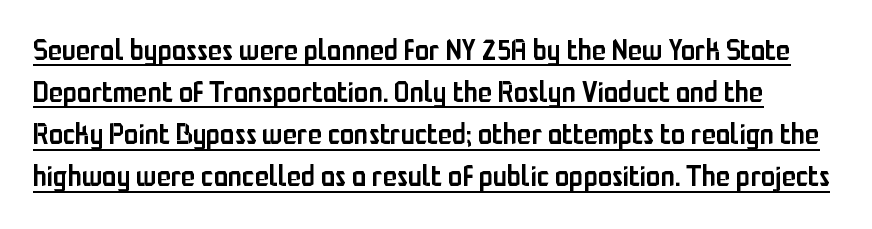
The image shows 29 px semibold, condensed sans-serif type, upright; set normal line spacing (1.45x), normal letter spacing, underlined; low stroke contrast and a medium x-height.
